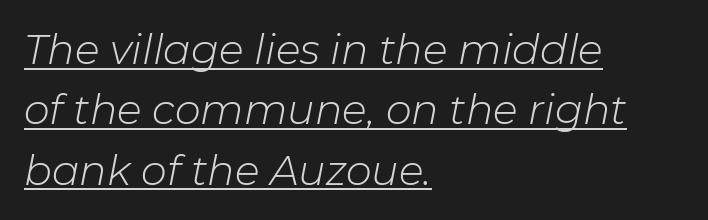
{"italic": "yes", "lean": "right", "slant_degrees": 11, "bold": "no", "weight": "light", "width": "normal", "stroke_contrast": "low", "x_height": "medium", "monospaced": "no", "underline": "yes", "align": "left", "line_spacing": "normal", "line_spacing_ratio": 1.47, "letter_spacing": "normal", "letter_spacing_em": 0.0, "glyph_px": 41}
